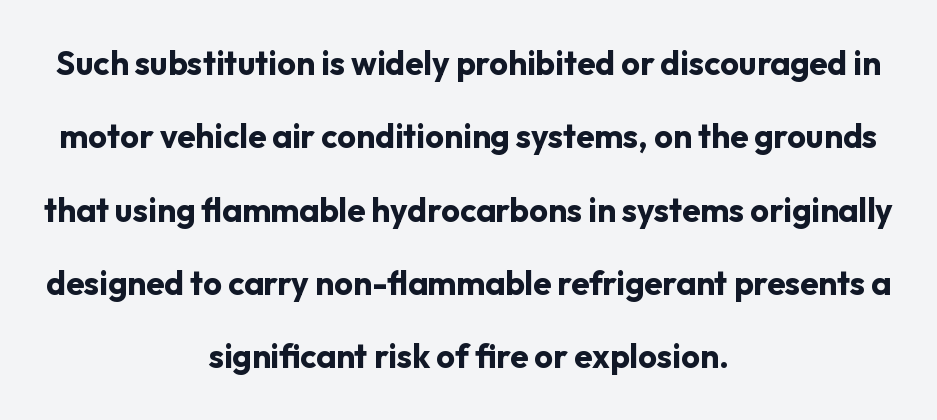
A typesetter would call this leading open, well beyond the default. This sample uses an upright cut, with every glyph sitting square on the baseline. Nobody touched the tracking dial on this one. Horizontally, the lines are justified to the midpoint only. The letters advance in unequal steps, a hallmark of proportional type. Glance below the letters and you will spot only blank space.
